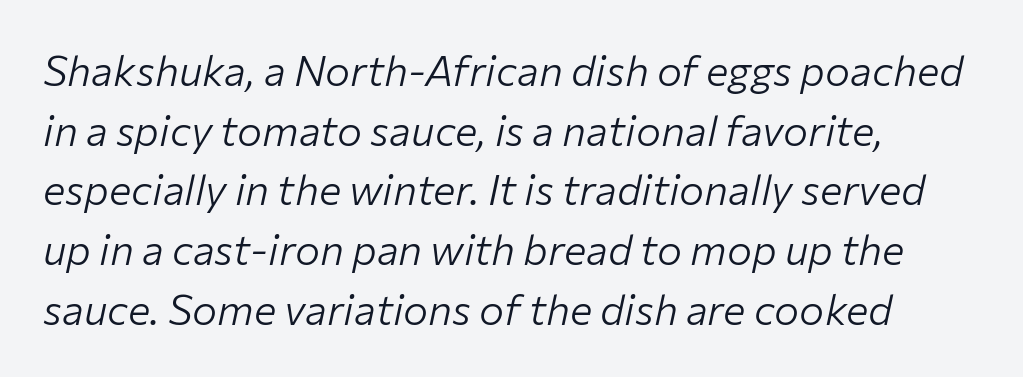
Is the stroke heavy? The answer is a plain regular-or-lighter. Slanted lettering throughout. The rendering anchors every line to the left-hand side. Nothing unusual about the tracking: characters are spaced as the font intends. The zone under the glyphs is completely vacant.
